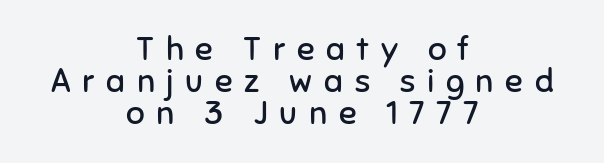
Q: Is the text bold? A: No.
Q: Is the text italic (slanted)? A: No, it is upright.
Q: Is the typeface a serif or a sans-serif typeface? A: Sans-serif.
Q: Is the text underlined? A: No.
Q: How is the paragraph aligned? A: Centered.
Q: Is the spacing between letters normal or unusually wide? A: Unusually wide.
Q: Is the spacing between lines tight, normal or loose? A: Tight.
Q: Width (condensed, normal, or wide)? A: Normal.
Q: Stroke contrast? A: Low.
Q: x-height? A: Medium.
Q: Monospaced? A: No.
